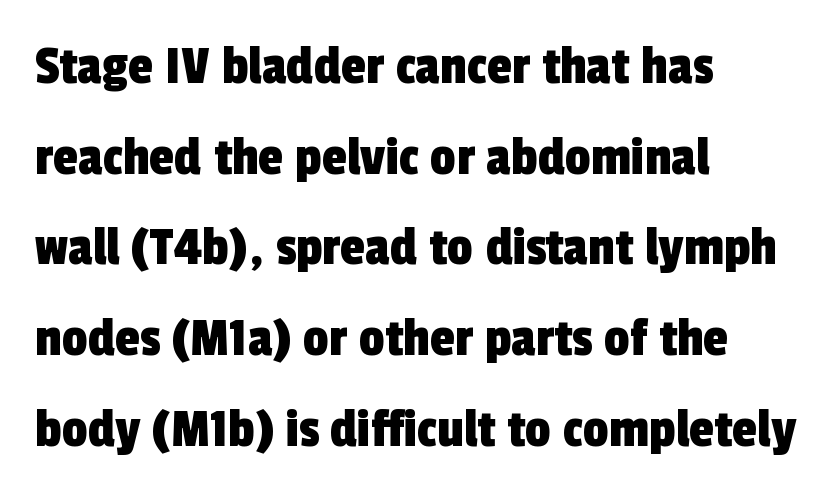
Q: Is the typeface a serif or a sans-serif typeface? A: Sans-serif.
Q: Is the text underlined? A: No.
Q: How is the paragraph aligned? A: Left-aligned.
Q: Is the spacing between letters normal or unusually wide? A: Normal.
Q: Is the spacing between lines tight, normal or loose? A: Normal.
Q: Width (condensed, normal, or wide)? A: Condensed.
Q: x-height? A: Medium.
Q: Monospaced? A: No.
